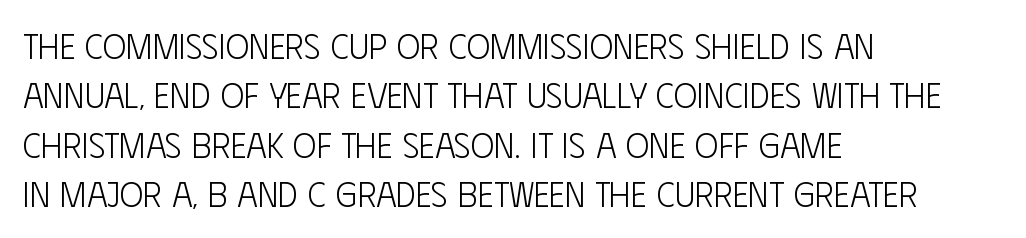
You could not count columns in this text — the font is proportionally spaced. Students, observe: this is what conventionally led text looks like. Line beginnings align vertically; line endings do not. Look at the bottom of the vertical strokes: they stop flat, with no serifs.
